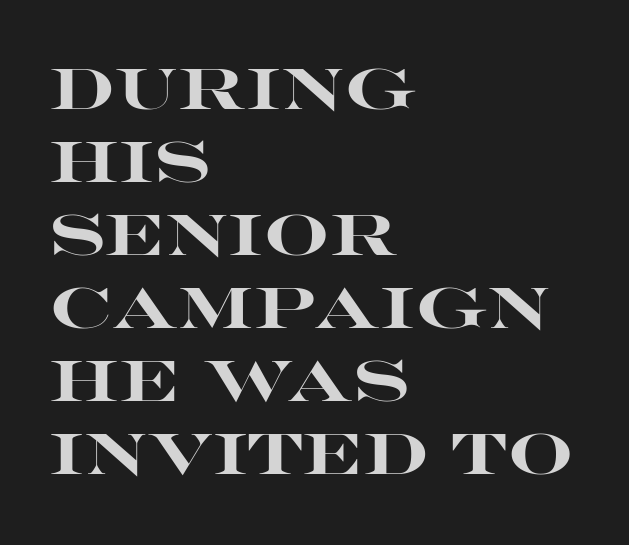
{"italic": "no", "bold": "yes", "weight": "heavy", "width": "wide", "stroke_contrast": "high", "x_height": "large", "monospaced": "no", "underline": "no", "align": "left", "line_spacing": "normal", "line_spacing_ratio": 1.26, "letter_spacing": "normal", "letter_spacing_em": 0.0, "glyph_px": 58}
